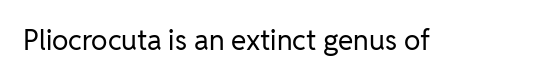
{"serif": "no", "italic": "no", "bold": "no", "weight": "regular", "width": "normal", "stroke_contrast": "low", "x_height": "medium", "monospaced": "no", "underline": "no", "letter_spacing": "normal", "letter_spacing_em": 0.0, "glyph_px": 28}
